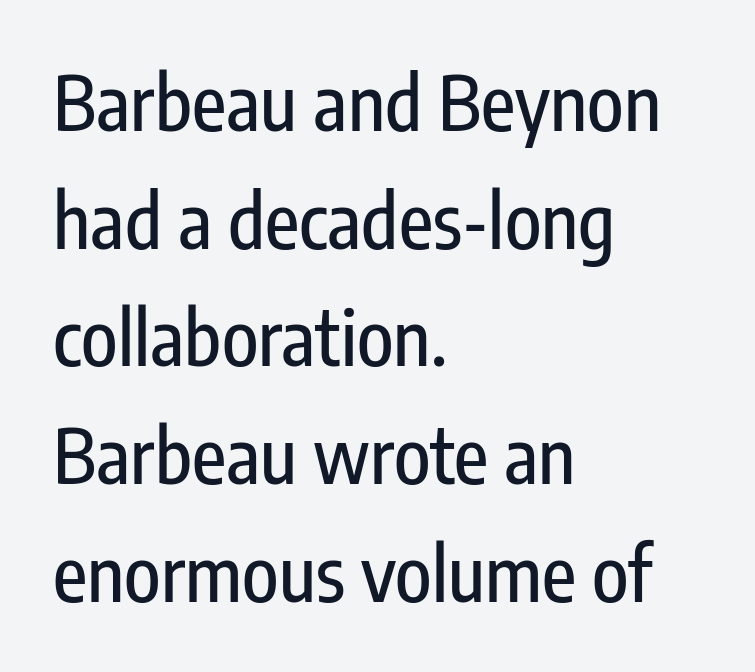
The image shows 75 px condensed sans-serif type, upright; set left-aligned, normal line spacing (1.57x), normal letter spacing, not underlined; low stroke contrast and a medium x-height.
